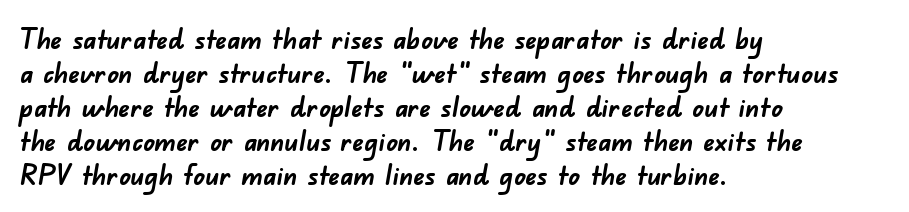
Words float on clear page, feet unadorned. You'd pick this weight for a headline — it's a proper bold. The typeface chosen for these lines omits serifs. Character widths vary here, with narrow letters taking less room than wide ones. A typesetter would call this zero additional tracking.
